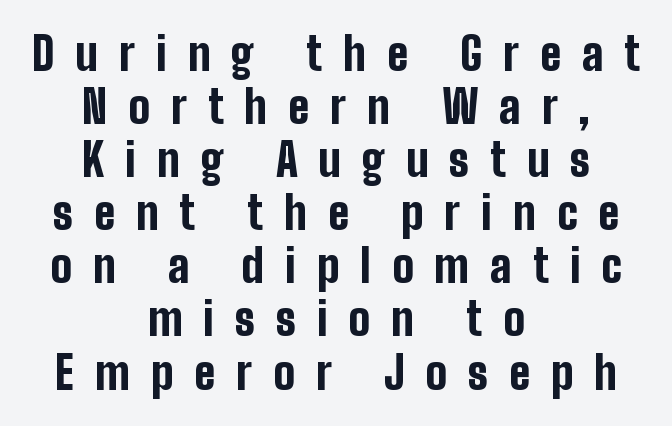
The letters are spread apart with noticeably loose tracking. The lettering holds an erect, upright posture throughout. One-word summary of the alignment: center. The baseline area is clear. These lines are rendered in a variable-pitch font. Chunky letters — that's bold for sure.
